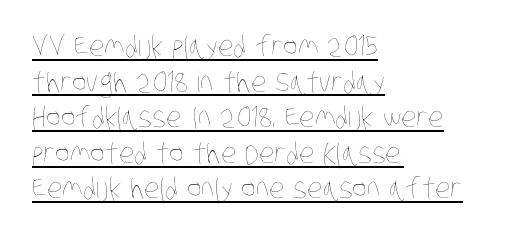
The image shows 28 px thin, condensed type; set left-aligned, normal line spacing (1.27x), normal letter spacing, underlined; low stroke contrast and a large x-height.
